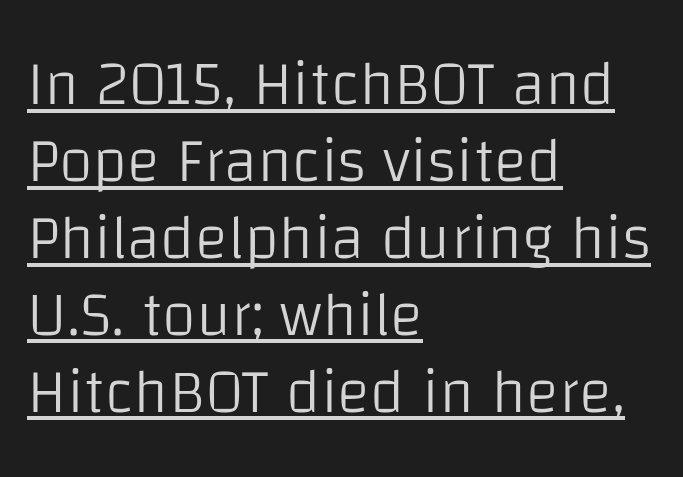
Q: Is the text bold? A: No.
Q: Is the text italic (slanted)? A: No, it is upright.
Q: Is the typeface a serif or a sans-serif typeface? A: Sans-serif.
Q: Is the text underlined? A: Yes.
Q: How is the paragraph aligned? A: Left-aligned.
Q: Is the spacing between letters normal or unusually wide? A: Normal.
Q: Width (condensed, normal, or wide)? A: Normal.
Q: Stroke contrast? A: Low.
Q: x-height? A: Large.
Q: Monospaced? A: No.
